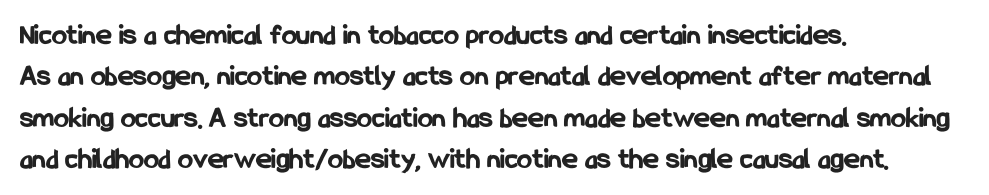
Q: Is the text bold? A: Yes.
Q: Is the text italic (slanted)? A: No, it is upright.
Q: Is the typeface a serif or a sans-serif typeface? A: Sans-serif.
Q: Is the text underlined? A: No.
Q: How is the paragraph aligned? A: Left-aligned.
Q: Is the spacing between letters normal or unusually wide? A: Normal.
Q: Is the spacing between lines tight, normal or loose? A: Normal.
Q: Width (condensed, normal, or wide)? A: Condensed.
Q: Stroke contrast? A: Low.
Q: x-height? A: Medium.
Q: Monospaced? A: No.
